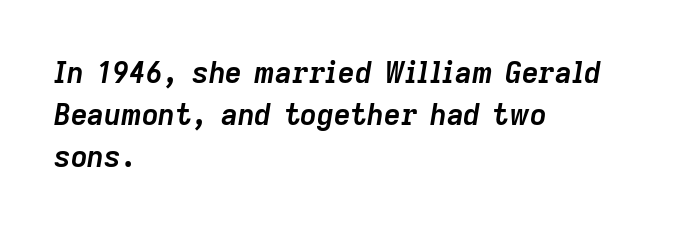
Q: Is the text bold? A: Yes.
Q: Is the text italic (slanted)? A: Yes, it leans right by about 9 degrees.
Q: Is the text underlined? A: No.
Q: How is the paragraph aligned? A: Left-aligned.
Q: Is the spacing between letters normal or unusually wide? A: Normal.
Q: Is the spacing between lines tight, normal or loose? A: Normal.
Q: Width (condensed, normal, or wide)? A: Normal.
Q: Stroke contrast? A: Low.
Q: x-height? A: Medium.
Q: Monospaced? A: No.
